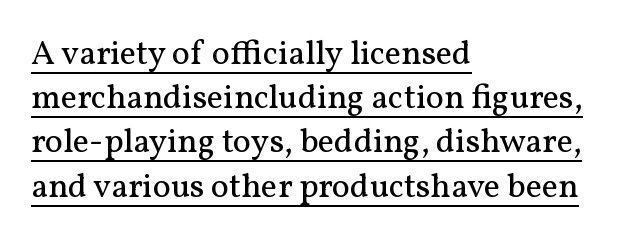
Q: Is the text bold? A: No.
Q: Is the text italic (slanted)? A: No, it is upright.
Q: Is the typeface a serif or a sans-serif typeface? A: Serif.
Q: Is the text underlined? A: Yes.
Q: How is the paragraph aligned? A: Left-aligned.
Q: Is the spacing between letters normal or unusually wide? A: Normal.
Q: Is the spacing between lines tight, normal or loose? A: Normal.
Q: Width (condensed, normal, or wide)? A: Normal.
Q: Stroke contrast? A: Medium.
Q: x-height? A: Medium.
Q: Monospaced? A: No.
